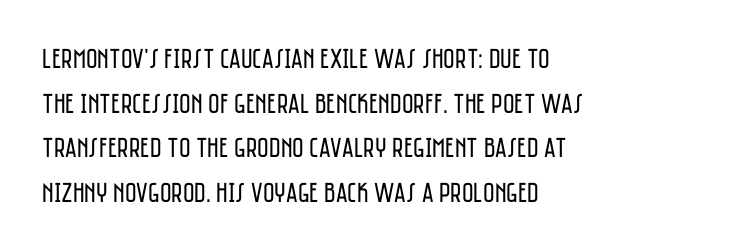
{"serif": "no", "italic": "no", "bold": "no", "weight": "regular", "width": "condensed", "stroke_contrast": "low", "x_height": "large", "monospaced": "no", "underline": "no", "align": "left", "line_spacing": "normal", "line_spacing_ratio": 1.59, "letter_spacing": "normal", "letter_spacing_em": 0.0, "glyph_px": 28}
